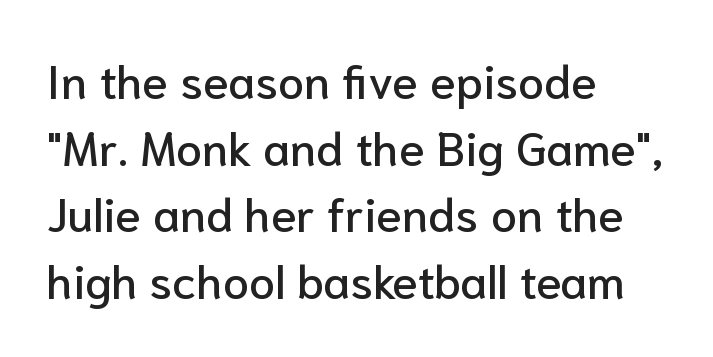
{"serif": "no", "italic": "no", "width": "normal", "stroke_contrast": "low", "x_height": "medium", "monospaced": "no", "underline": "no", "align": "left", "line_spacing": "normal", "line_spacing_ratio": 1.42, "letter_spacing": "normal", "letter_spacing_em": 0.0, "glyph_px": 47}
